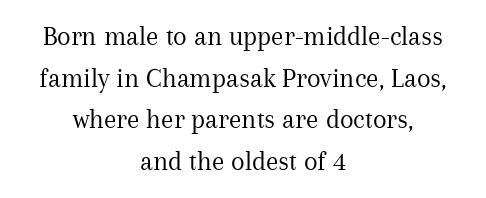
The image shows 28 px regular-weight serif type, upright; set centered, normal line spacing (1.49x), normal letter spacing, not underlined; medium stroke contrast and a medium x-height.
